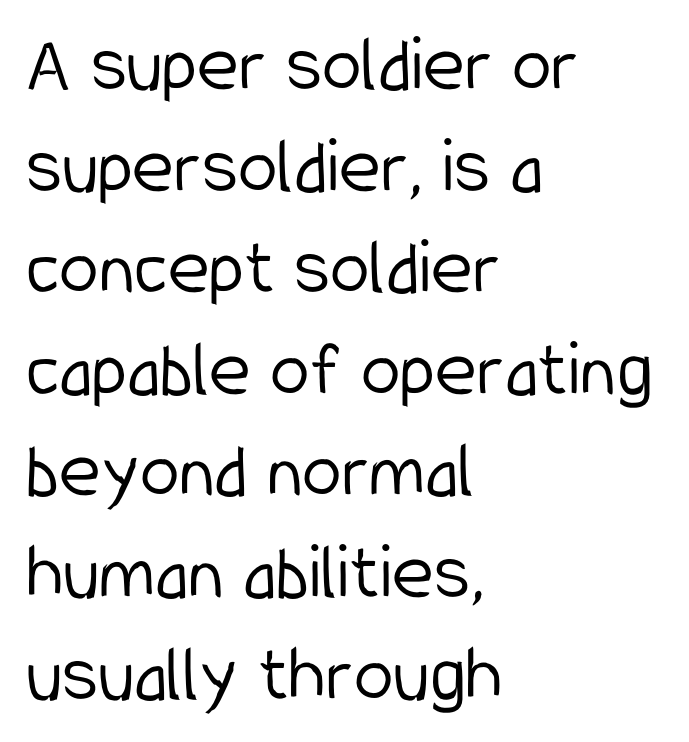
{"serif": "no", "italic": "no", "bold": "no", "weight": "light", "width": "condensed", "stroke_contrast": "low", "x_height": "medium", "monospaced": "no", "underline": "no", "align": "left", "line_spacing": "normal", "line_spacing_ratio": 1.27, "letter_spacing": "normal", "letter_spacing_em": 0.0, "glyph_px": 80}
